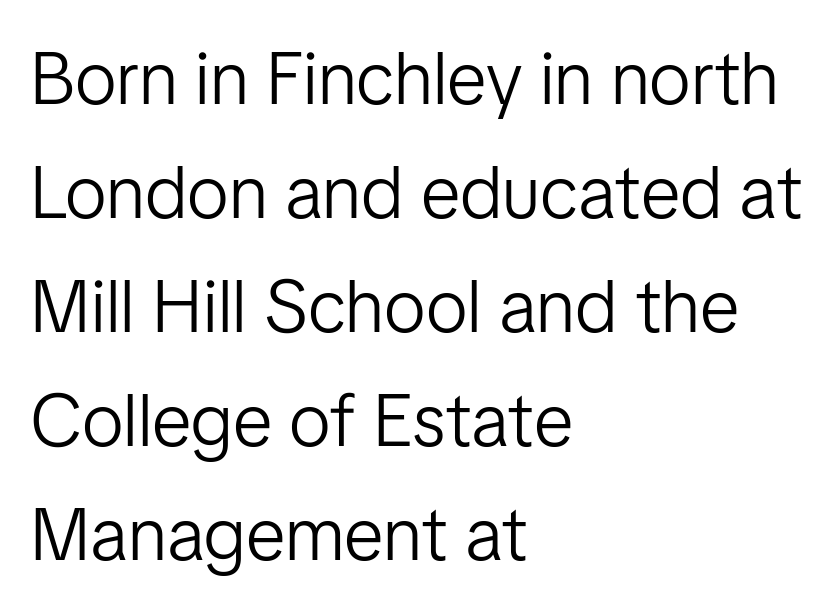
Q: Is the text bold? A: No.
Q: Is the text italic (slanted)? A: No, it is upright.
Q: Is the typeface a serif or a sans-serif typeface? A: Sans-serif.
Q: Is the text underlined? A: No.
Q: How is the paragraph aligned? A: Left-aligned.
Q: Is the spacing between letters normal or unusually wide? A: Normal.
Q: Is the spacing between lines tight, normal or loose? A: Normal.
Q: Width (condensed, normal, or wide)? A: Normal.
Q: Stroke contrast? A: Low.
Q: x-height? A: Medium.
Q: Monospaced? A: No.
